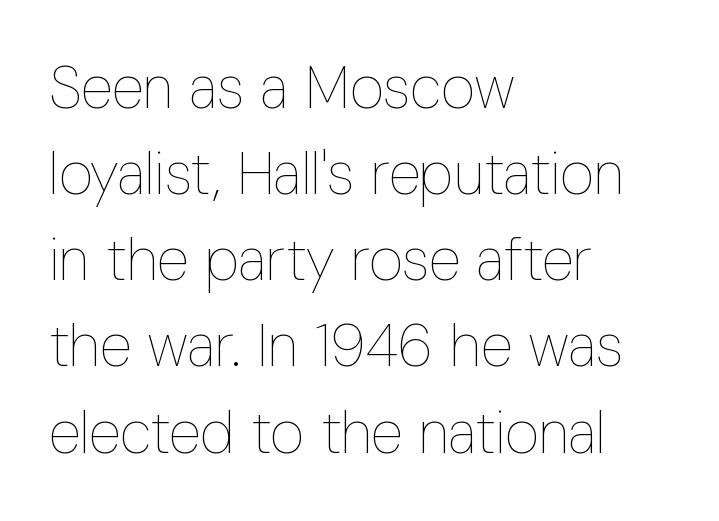
The rows are spaced the way most documents space them. Compared with a centered layout, this one pins lines to the left instead. No italicization has been applied; the sample stays upright. A typesetter would call this proportional, since set widths differ per character. The font is comparable to plain body text, perhaps lighter. Unmarked baselines from the first word to the last.
